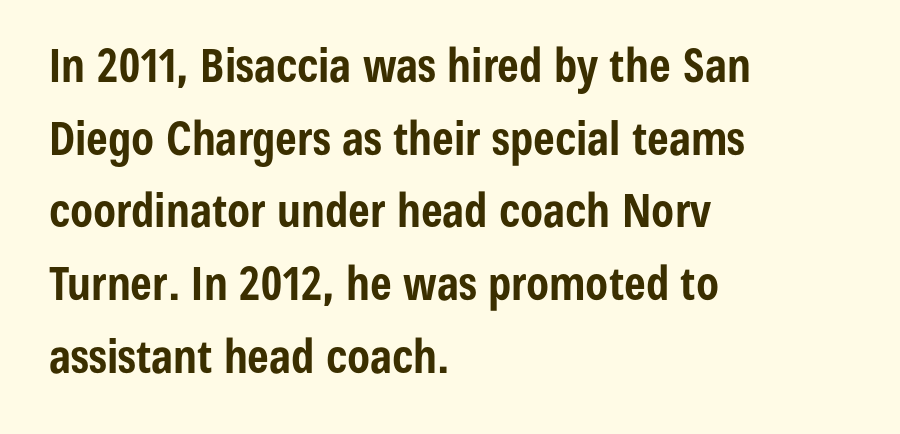
{"serif": "no", "italic": "no", "bold": "yes", "weight": "bold", "width": "condensed", "stroke_contrast": "low", "x_height": "medium", "monospaced": "no", "underline": "no", "align": "left", "line_spacing": "normal", "line_spacing_ratio": 1.58, "letter_spacing": "normal", "letter_spacing_em": 0.0, "glyph_px": 46}
